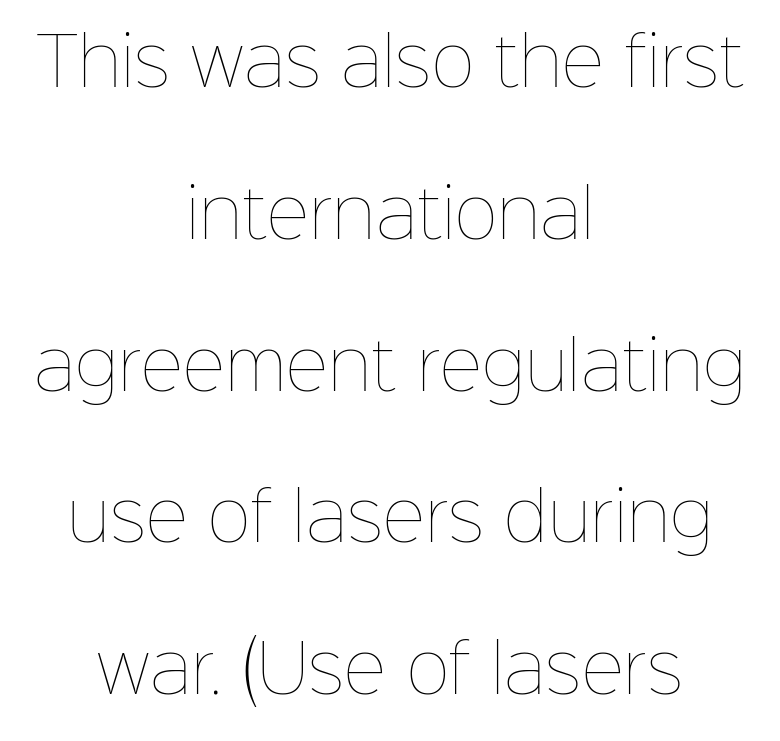
Q: Is the text bold? A: No.
Q: Is the text italic (slanted)? A: No, it is upright.
Q: Is the text underlined? A: No.
Q: How is the paragraph aligned? A: Centered.
Q: Is the spacing between letters normal or unusually wide? A: Normal.
Q: Is the spacing between lines tight, normal or loose? A: Loose.
Q: Width (condensed, normal, or wide)? A: Normal.
Q: Stroke contrast? A: Low.
Q: x-height? A: Medium.
Q: Monospaced? A: No.
